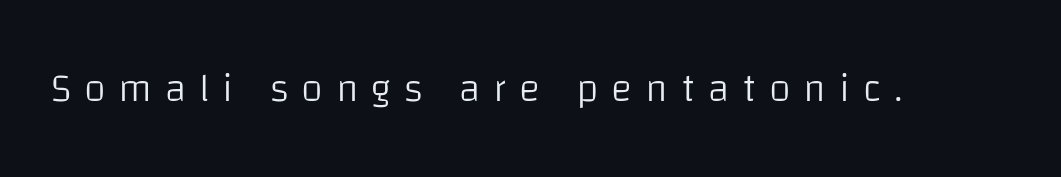
The image shows 40 px light sans-serif type, upright; set unusually wide letter spacing (+0.32 em), not underlined; low stroke contrast and a large x-height.
